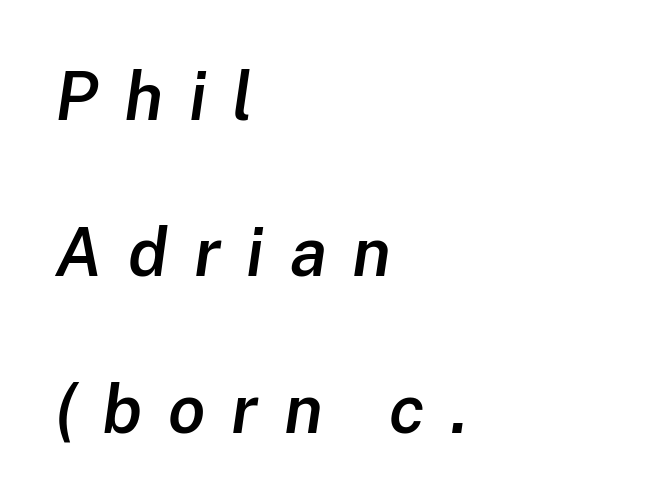
Q: Is the text bold? A: Semi-bold.
Q: Is the text italic (slanted)? A: Yes, it leans right by about 8 degrees.
Q: Is the text underlined? A: No.
Q: How is the paragraph aligned? A: Left-aligned.
Q: Is the spacing between letters normal or unusually wide? A: Unusually wide.
Q: Is the spacing between lines tight, normal or loose? A: Loose.
Q: Width (condensed, normal, or wide)? A: Normal.
Q: Stroke contrast? A: Low.
Q: x-height? A: Medium.
Q: Monospaced? A: No.
